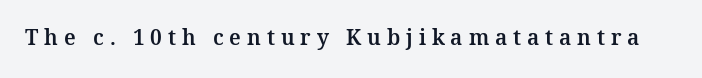
{"italic": "no", "underline": "no", "letter_spacing": "wide", "letter_spacing_em": 0.28, "glyph_px": 21}
